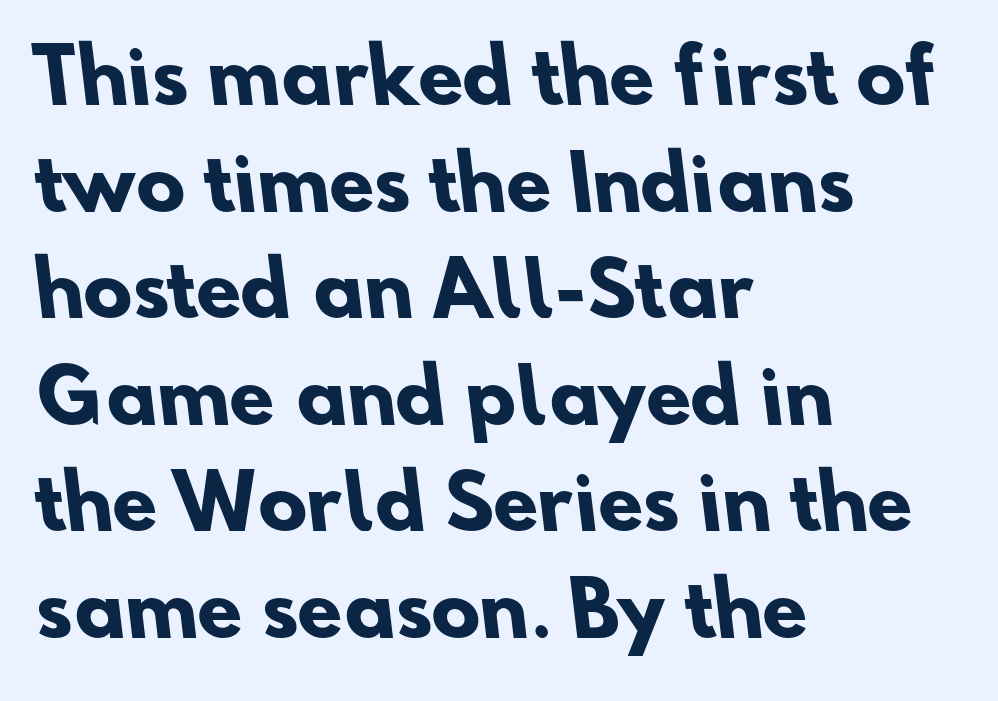
The passage shown is not underscored anywhere. Does extra space separate the letters? No, they use regular spacing. The block of text has a typical density, with ordinary space between rows. What kind of face is this? One without serifs — a sans.
